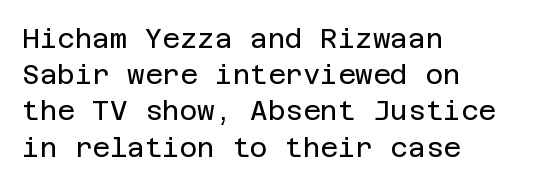
The strokes carry an ordinary text weight at most. Teacher's note: observe the even left margin — that is flush-left alignment. The lines sit at an ordinary, default distance from one another. Does extra space separate the letters? No, they use regular spacing. Posture: vertical. The specimen omits any rule beneath the text block's lines.
